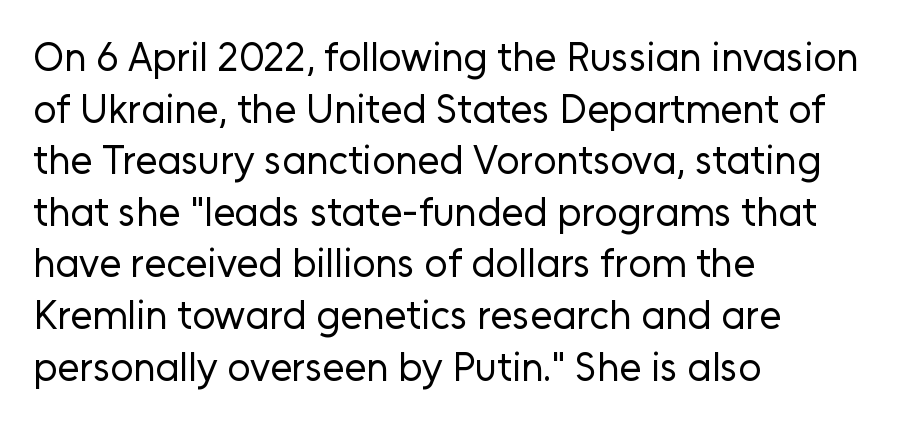
The image shows 40 px regular-weight sans-serif type, upright; set left-aligned, normal line spacing (1.29x), normal letter spacing, not underlined; low stroke contrast and a medium x-height.
